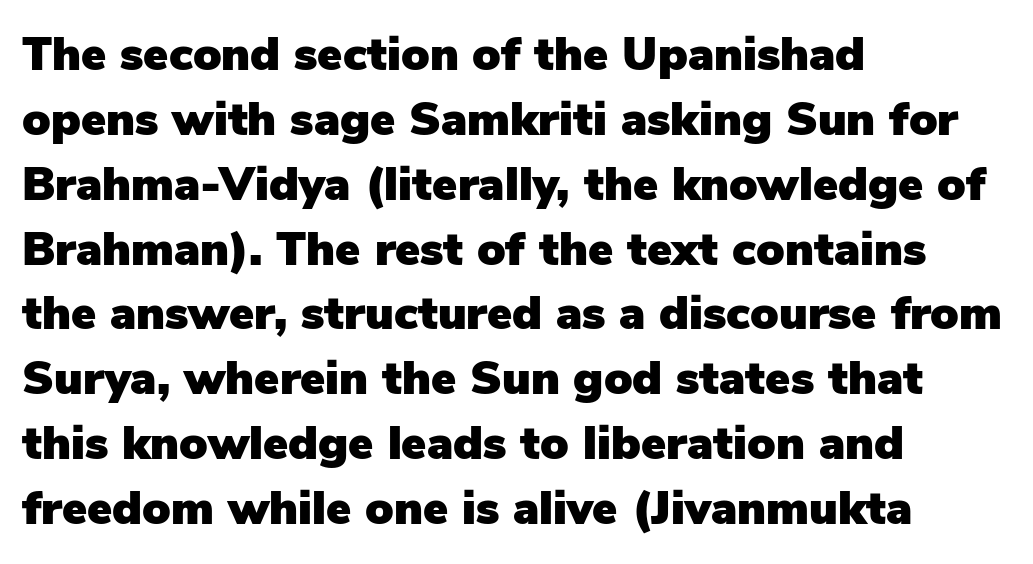
{"serif": "no", "italic": "no", "width": "normal", "stroke_contrast": "low", "x_height": "medium", "monospaced": "no", "underline": "no", "align": "left", "line_spacing": "normal", "line_spacing_ratio": 1.38, "letter_spacing": "normal", "letter_spacing_em": 0.0, "glyph_px": 47}
